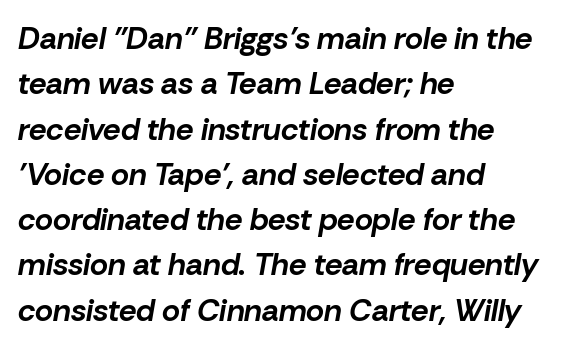
Q: Is the text bold? A: Yes.
Q: Is the text italic (slanted)? A: Yes, it leans right by about 10 degrees.
Q: Is the text underlined? A: No.
Q: How is the paragraph aligned? A: Left-aligned.
Q: Is the spacing between letters normal or unusually wide? A: Normal.
Q: Is the spacing between lines tight, normal or loose? A: Normal.
Q: Width (condensed, normal, or wide)? A: Normal.
Q: Stroke contrast? A: Low.
Q: x-height? A: Medium.
Q: Monospaced? A: No.
